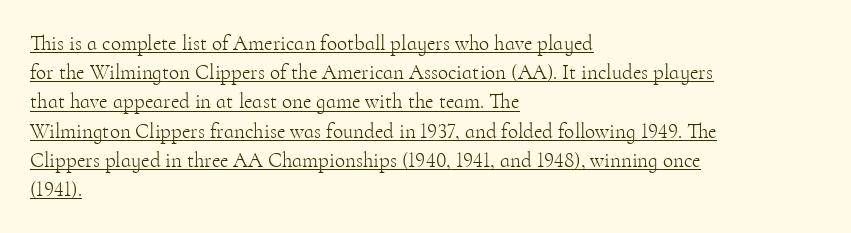
Q: Is the text bold? A: No.
Q: Is the text italic (slanted)? A: No, it is upright.
Q: Is the text underlined? A: Yes.
Q: How is the paragraph aligned? A: Left-aligned.
Q: Is the spacing between letters normal or unusually wide? A: Normal.
Q: Is the spacing between lines tight, normal or loose? A: Normal.
